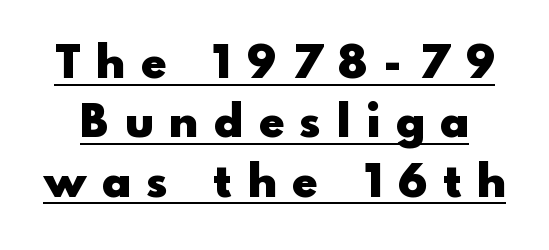
A baseline rule has been typeset under these characters. These lines are rendered in a variable-pitch font. A typesetter would call this heavily tracked-out type. On the weight axis this lands at bold, roughly 700.
